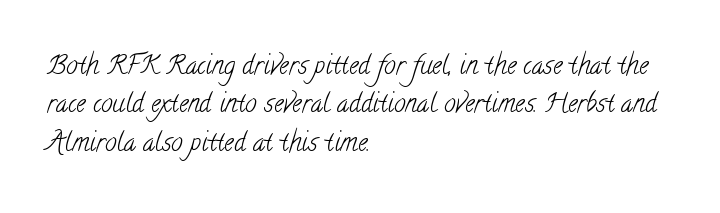
Q: Is the text bold? A: No.
Q: Is the text underlined? A: No.
Q: How is the paragraph aligned? A: Left-aligned.
Q: Is the spacing between letters normal or unusually wide? A: Normal.
Q: Is the spacing between lines tight, normal or loose? A: Normal.
